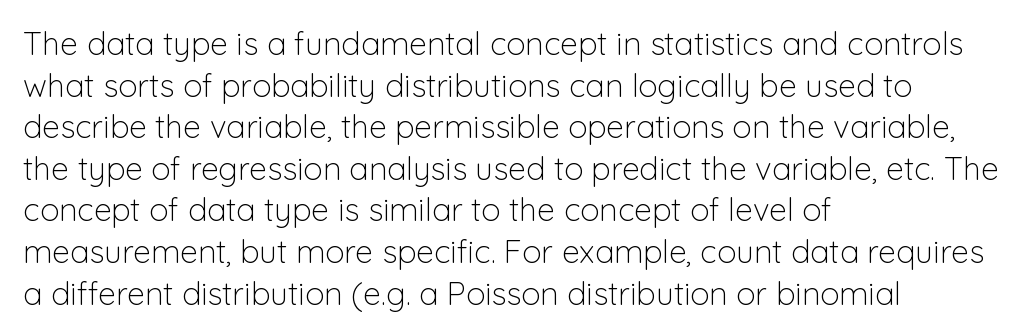
The image shows 32 px light sans-serif type, upright; set left-aligned, normal line spacing (1.3x), normal letter spacing, not underlined; low stroke contrast and a medium x-height.
